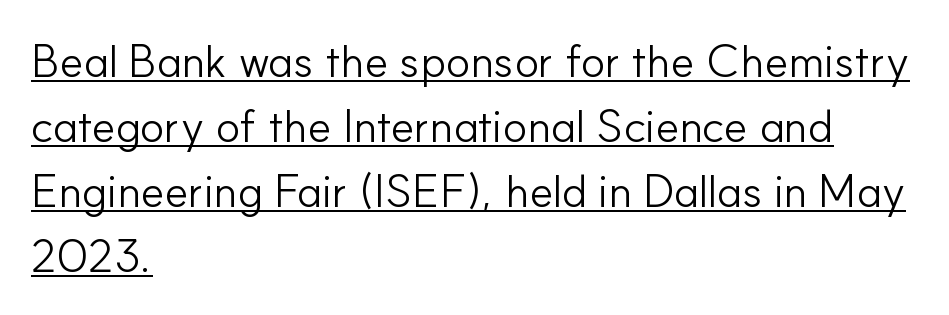
The paragraph shown leans on its left margin. Interline gaps are of average width in this sample. In designer terms, the underline attribute is active on this setting. Posture: upright roman.
